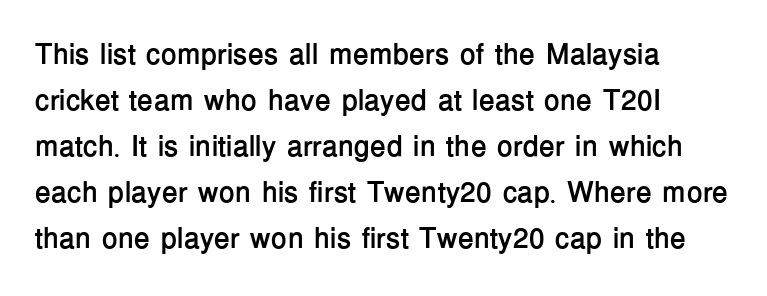
The sample has been set heavy, in full bold. Is the block centered? No — it sits flush against the left margin. Evenly set lines give the paragraph a standard silhouette. This rendering employs a face without finishing strokes, i.e., a sans-serif. The horizontal fit of the characters is conventional and even.
